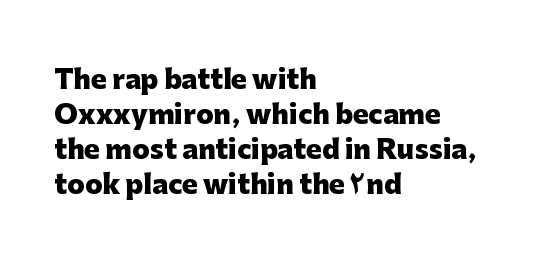
The image shows 26 px bold type, upright; set left-aligned, normal line spacing (1.35x), normal letter spacing, not underlined.
